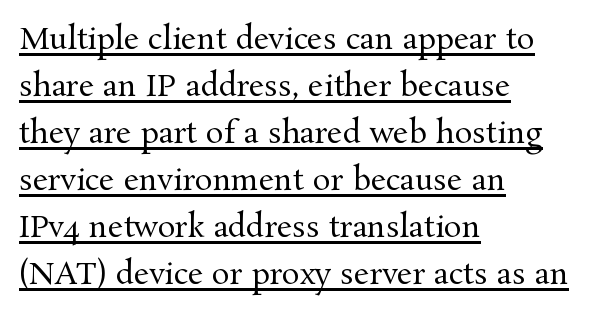
Q: Is the text bold? A: No.
Q: Is the text italic (slanted)? A: No, it is upright.
Q: Is the typeface a serif or a sans-serif typeface? A: Serif.
Q: Is the text underlined? A: Yes.
Q: How is the paragraph aligned? A: Left-aligned.
Q: Is the spacing between letters normal or unusually wide? A: Normal.
Q: Is the spacing between lines tight, normal or loose? A: Normal.
Q: Width (condensed, normal, or wide)? A: Normal.
Q: Stroke contrast? A: Medium.
Q: x-height? A: Medium.
Q: Monospaced? A: No.
